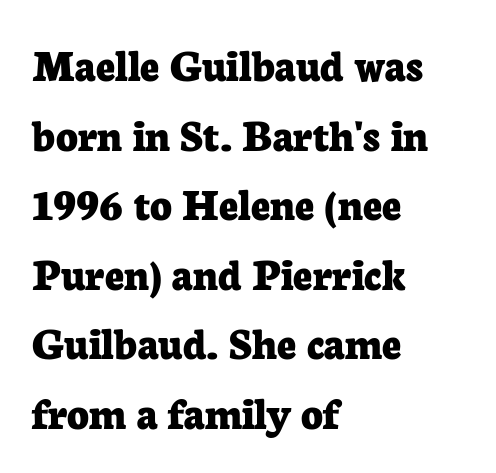
Q: Is the text bold? A: Yes.
Q: Is the text italic (slanted)? A: No, it is upright.
Q: Is the typeface a serif or a sans-serif typeface? A: Serif.
Q: Is the text underlined? A: No.
Q: How is the paragraph aligned? A: Left-aligned.
Q: Is the spacing between letters normal or unusually wide? A: Normal.
Q: Is the spacing between lines tight, normal or loose? A: Normal.
Q: Width (condensed, normal, or wide)? A: Normal.
Q: Stroke contrast? A: Low.
Q: x-height? A: Medium.
Q: Monospaced? A: No.
